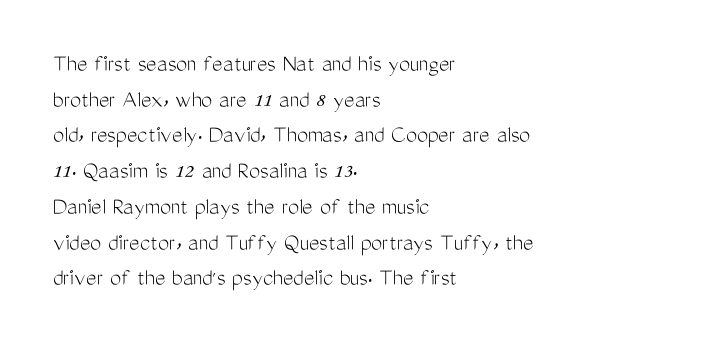
{"italic": "no", "bold": "no", "underline": "no", "align": "left", "line_spacing": "normal", "line_spacing_ratio": 1.43, "letter_spacing": "normal", "letter_spacing_em": 0.0, "glyph_px": 25}
